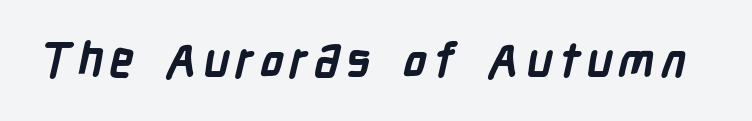
Q: Is the text bold? A: Yes.
Q: Is the typeface a serif or a sans-serif typeface? A: Sans-serif.
Q: Is the text underlined? A: No.
Q: Width (condensed, normal, or wide)? A: Condensed.
Q: Stroke contrast? A: Low.
Q: x-height? A: Medium.
Q: Monospaced? A: No.
